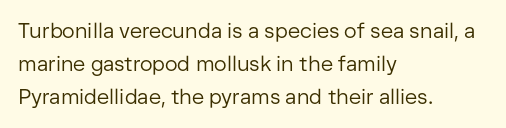
{"italic": "no", "bold": "no", "underline": "no", "align": "left", "line_spacing": "normal", "line_spacing_ratio": 1.56, "letter_spacing": "normal", "letter_spacing_em": 0.0, "glyph_px": 21}
